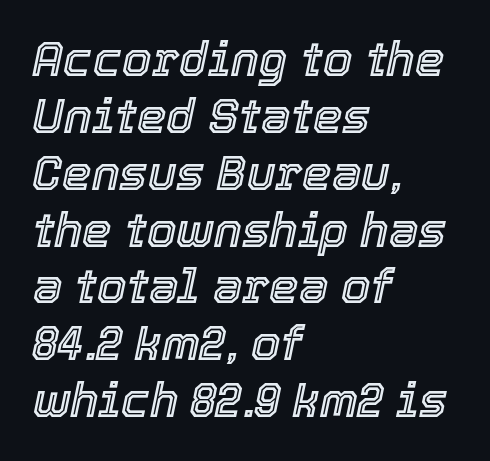
{"italic": "yes", "lean": "right", "slant_degrees": 12, "width": "normal", "x_height": "medium", "monospaced": "no", "underline": "no", "align": "left", "line_spacing_ratio": 1.21, "letter_spacing": "normal", "letter_spacing_em": 0.0, "glyph_px": 47}
